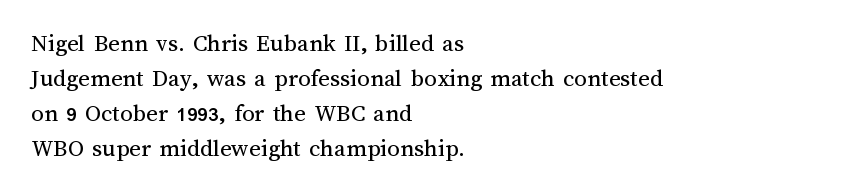
{"italic": "no", "bold": "no", "underline": "no", "align": "left", "line_spacing": "normal", "line_spacing_ratio": 1.4, "letter_spacing": "normal", "letter_spacing_em": 0.0, "glyph_px": 25}
